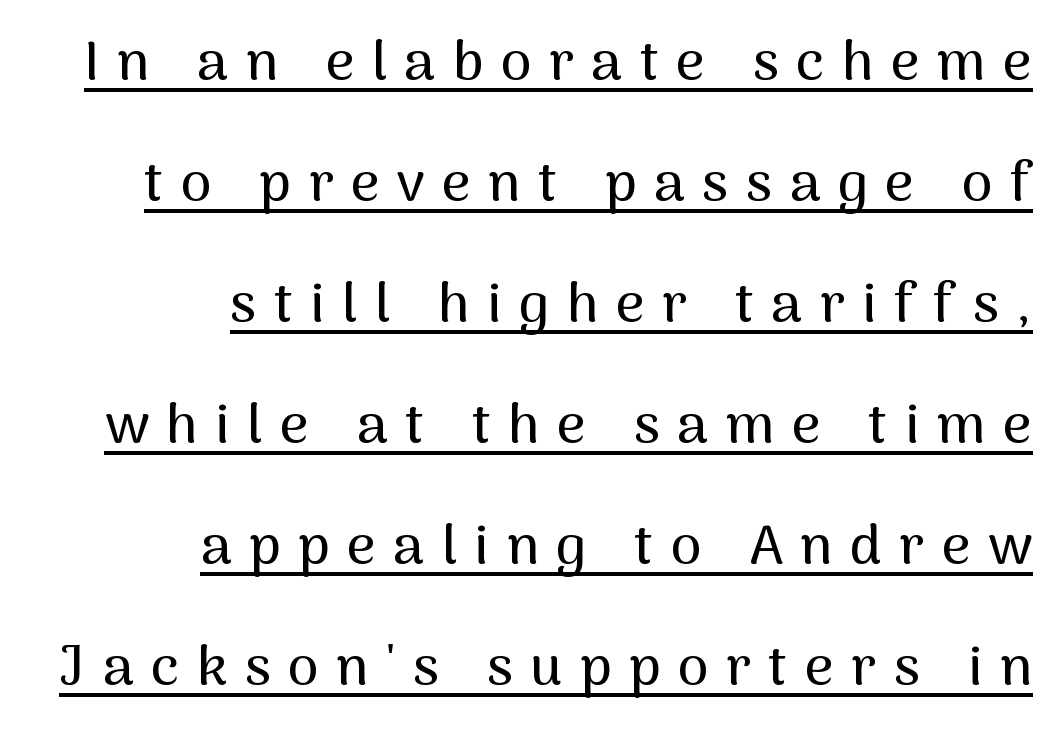
The image shows 56 px sans-serif type, upright; set right-aligned, loose line spacing (2.16x), unusually wide letter spacing (+0.31 em), underlined; medium stroke contrast and a medium x-height.
